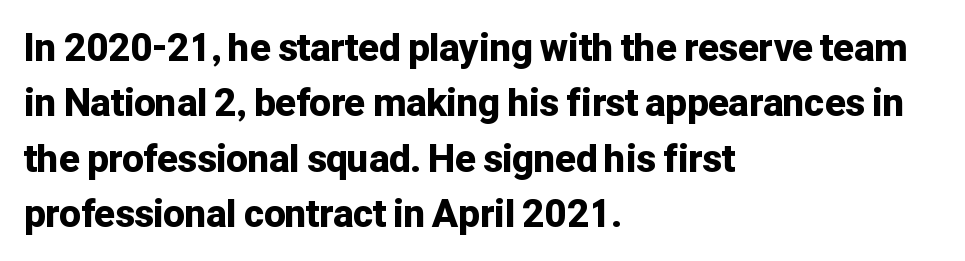
Standard letterfit; no display-style spreading of the glyphs. I'd call this a sans setting — the letters go barefoot. The lettering holds an erect, upright posture throughout. Students, observe: this is what conventionally led text looks like. These lines carry a lot of weight — the face is fully bold. Think of a printed novel: that variable character pitch is what you see here.
